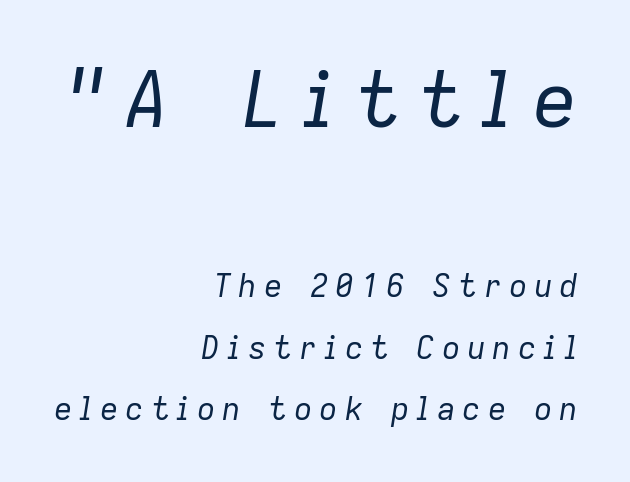
The font is comparable to plain body text, perhaps lighter. Is the type slanted? Yes — the strokes lean at a clear angle. The letters advance in unequal steps, a hallmark of proportional type. A great deal of white space separates one row of letters from the next. Here the first block reads like a headline and the second like body copy.
